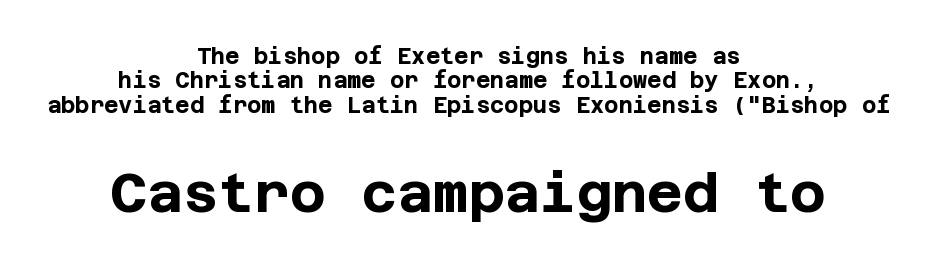
Q: Is the text bold? A: Yes.
Q: Is the text italic (slanted)? A: No, it is upright.
Q: Is the typeface a serif or a sans-serif typeface? A: Sans-serif.
Q: Is the text underlined? A: No.
Q: How is the paragraph aligned? A: Centered.
Q: Is the spacing between letters normal or unusually wide? A: Normal.
Q: Is the spacing between lines tight, normal or loose? A: Tight.
Q: Which block of text is set in a larger size, the first (top) or the second (bottom)? A: The second (bottom) one.
Q: Width (condensed, normal, or wide)? A: Normal.
Q: Stroke contrast? A: Low.
Q: x-height? A: Large.
